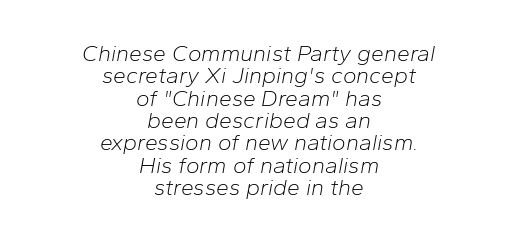
{"italic": "yes", "lean": "right", "slant_degrees": 10, "bold": "no", "underline": "no", "align": "center", "line_spacing": "tight", "line_spacing_ratio": 0.97, "letter_spacing": "normal", "letter_spacing_em": 0.0, "glyph_px": 23}
